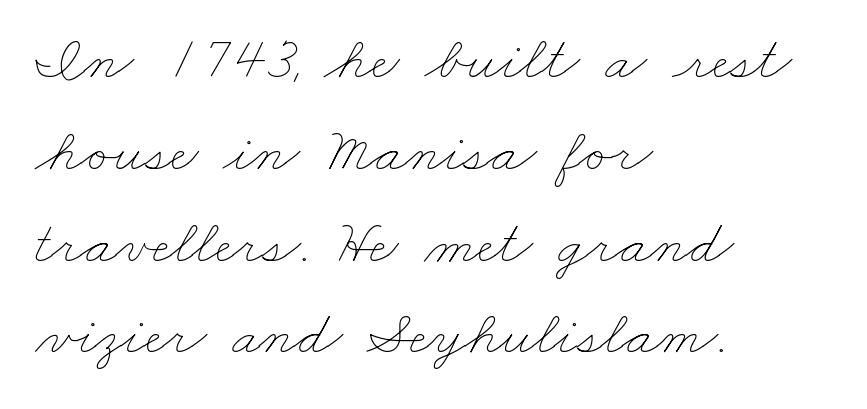
The image shows 62 px thin, wide type; set left-aligned, normal line spacing (1.48x), normal letter spacing, not underlined; low stroke contrast and a small x-height.
